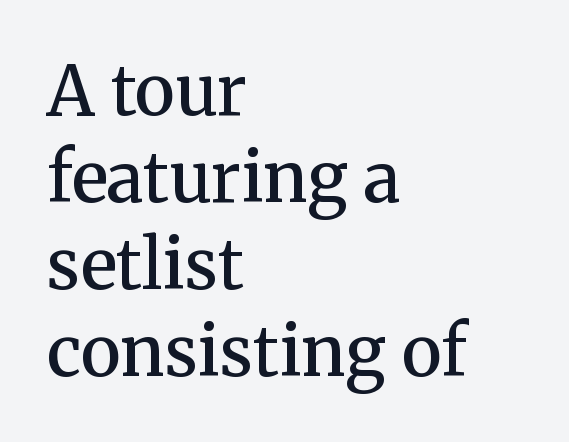
The image shows 69 px semibold serif type, upright; set left-aligned, normal line spacing (1.26x), normal letter spacing, not underlined; medium stroke contrast and a medium x-height.
